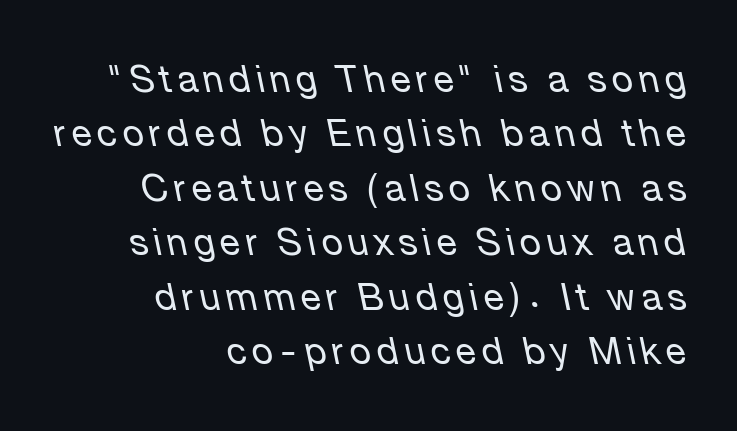
The image shows 37 px regular-weight type, italic (leaning left); set right-aligned, normal line spacing (1.47x), not underlined; low stroke contrast and a medium x-height.
